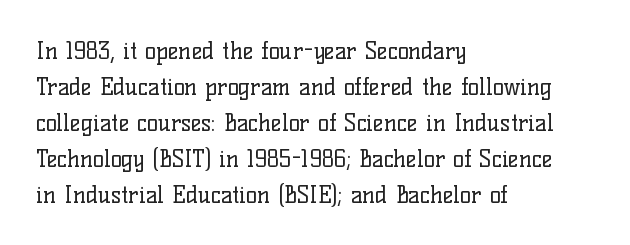
The foot of each line stays bare and open. It's the straight-up-and-down kind of type. The gaps between neighbouring characters are ordinary and unremarkable. A normal amount of white space separates one row of letters from the next. Typeset ragged right — the left edge is the straight one. Is the stroke heavy? The answer is a plain regular-or-lighter.
